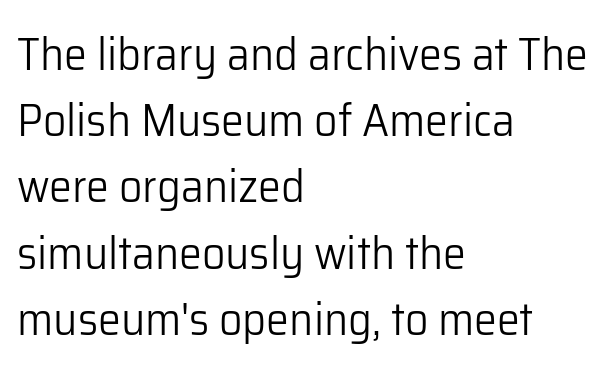
{"serif": "no", "italic": "no", "bold": "no", "weight": "light", "width": "normal", "stroke_contrast": "low", "x_height": "medium", "monospaced": "no", "underline": "no", "align": "left", "line_spacing": "normal", "line_spacing_ratio": 1.44, "letter_spacing": "normal", "letter_spacing_em": 0.0, "glyph_px": 46}
